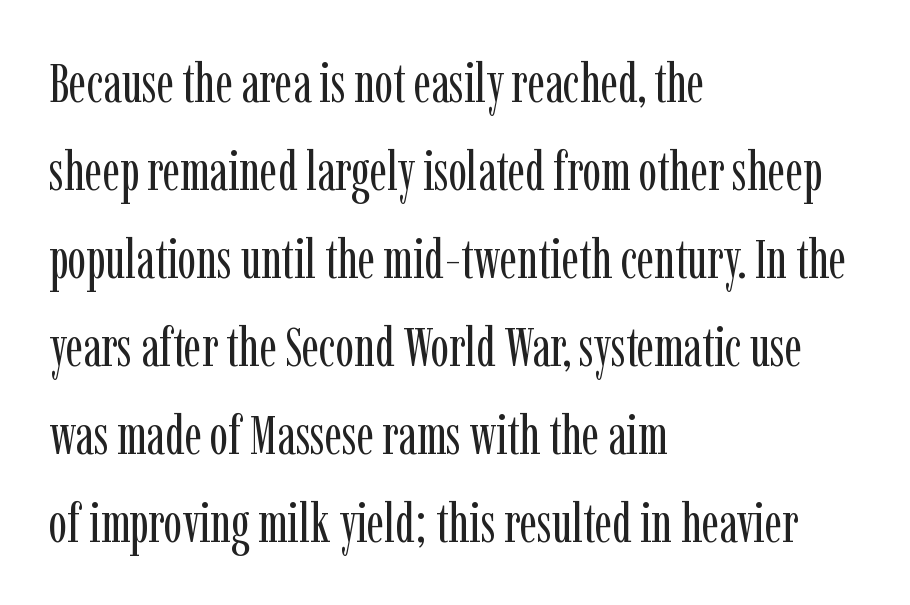
The text was rendered using a seriffed face with decorative stroke endings. Casual observation: everything's shoved over to the left. Is there much room between lines? A standard amount, neither cramped nor airy. These lines are rendered in a variable-pitch font. Every stem runs plumb, perpendicular to the baseline. Look at the tracking — it's just the regular setting, nothing added.
